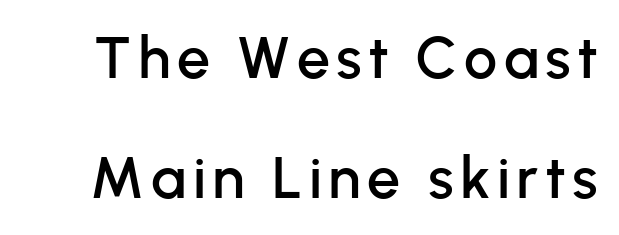
Quick note: underline off. What's the leading like? Stretched, with rows far apart. Type style note: lacks serifs. Italic: no, the glyphs are upright roman.
